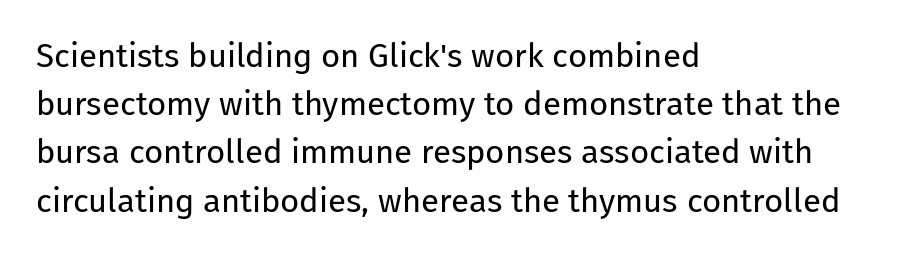
{"serif": "no", "italic": "no", "bold": "no", "weight": "regular", "width": "normal", "stroke_contrast": "low", "x_height": "medium", "monospaced": "no", "underline": "no", "align": "left", "line_spacing": "normal", "line_spacing_ratio": 1.46, "letter_spacing": "normal", "letter_spacing_em": 0.0, "glyph_px": 33}
